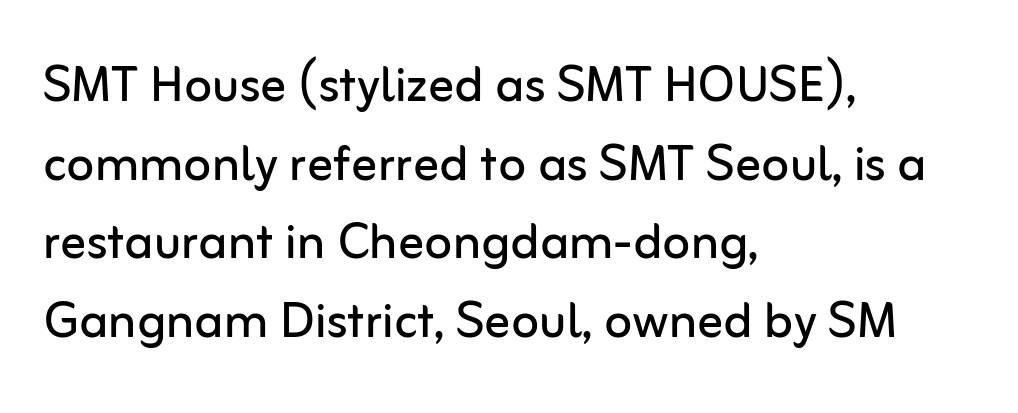
{"serif": "no", "italic": "no", "bold": "no", "weight": "regular", "width": "normal", "stroke_contrast": "low", "x_height": "medium", "monospaced": "no", "underline": "no", "align": "left", "line_spacing_ratio": 1.23, "letter_spacing": "normal", "letter_spacing_em": 0.0, "glyph_px": 64}
